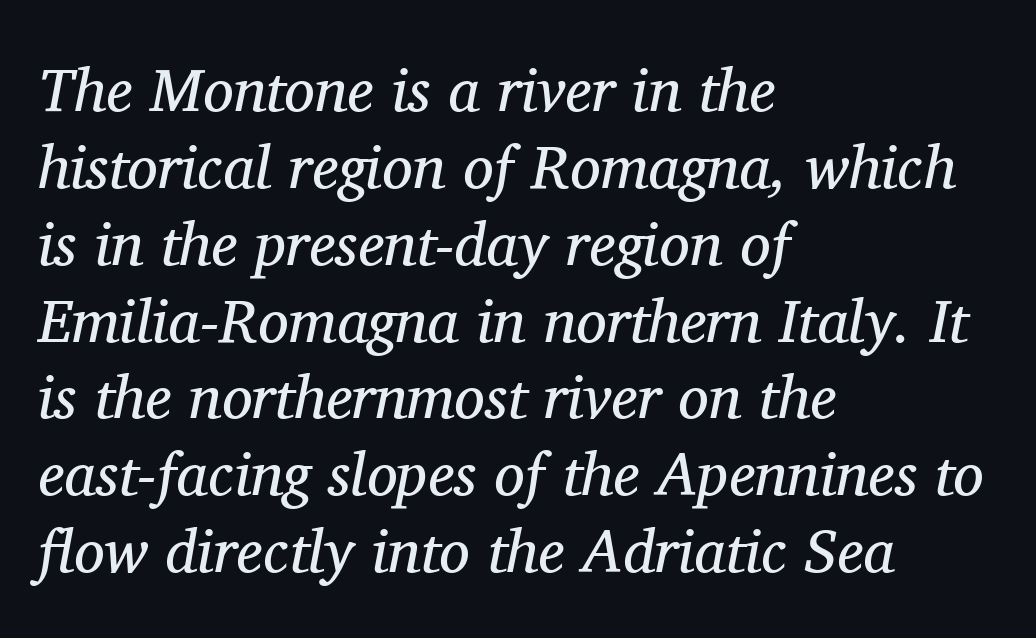
Character widths vary here, with narrow letters taking less room than wide ones. Clear beneath every line of the passage. Line starts are locked; line ends wander. If you measured baseline to baseline, you'd find a middling distance.
